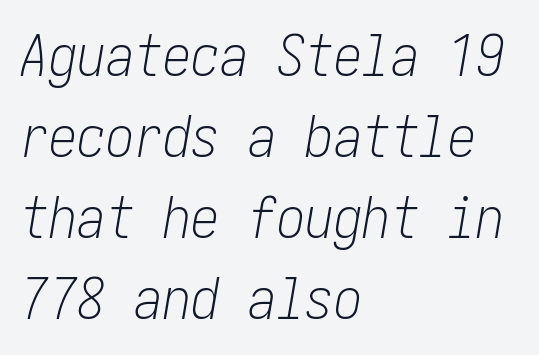
{"italic": "yes", "lean": "right", "slant_degrees": 10, "bold": "no", "weight": "light", "width": "condensed", "stroke_contrast": "low", "x_height": "medium", "underline": "no", "align": "left", "line_spacing": "normal", "line_spacing_ratio": 1.42, "letter_spacing": "normal", "letter_spacing_em": 0.0, "glyph_px": 57}
